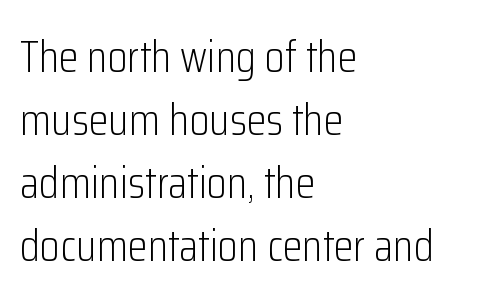
Q: Is the text bold? A: No.
Q: Is the text italic (slanted)? A: No, it is upright.
Q: Is the typeface a serif or a sans-serif typeface? A: Sans-serif.
Q: Is the text underlined? A: No.
Q: How is the paragraph aligned? A: Left-aligned.
Q: Is the spacing between letters normal or unusually wide? A: Normal.
Q: Is the spacing between lines tight, normal or loose? A: Normal.
Q: Width (condensed, normal, or wide)? A: Condensed.
Q: Stroke contrast? A: Low.
Q: x-height? A: Medium.
Q: Monospaced? A: No.
